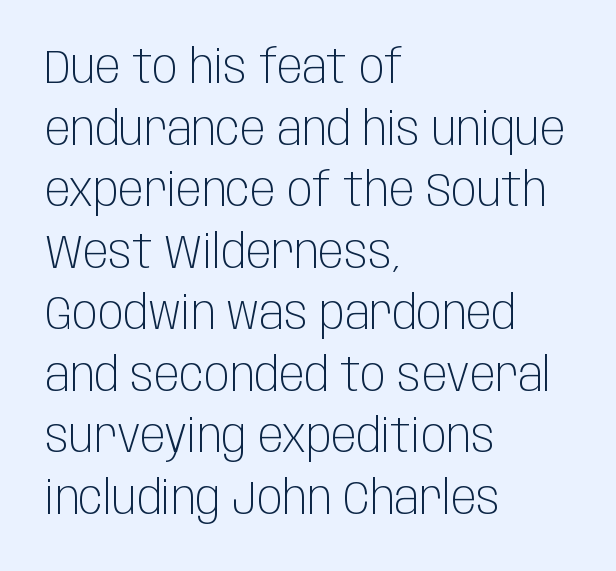
The letters advance in unequal steps, a hallmark of proportional type. Weight: regular or lighter. Is the block centered? No — it sits flush against the left margin. Glyph-to-glyph distance matches everyday printed text.
